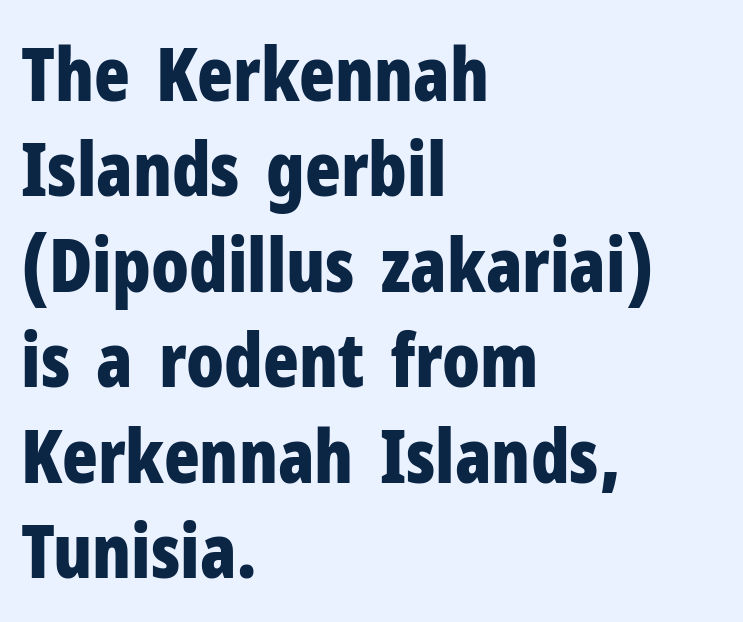
Q: Is the text bold? A: Yes.
Q: Is the text italic (slanted)? A: No, it is upright.
Q: Is the typeface a serif or a sans-serif typeface? A: Sans-serif.
Q: Is the text underlined? A: No.
Q: How is the paragraph aligned? A: Left-aligned.
Q: Is the spacing between letters normal or unusually wide? A: Normal.
Q: Is the spacing between lines tight, normal or loose? A: Normal.
Q: Width (condensed, normal, or wide)? A: Condensed.
Q: Stroke contrast? A: Low.
Q: x-height? A: Medium.
Q: Monospaced? A: No.
